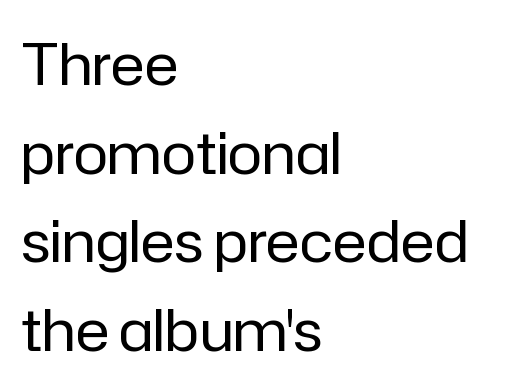
{"serif": "no", "italic": "no", "bold": "no", "weight": "regular", "width": "normal", "stroke_contrast": "low", "x_height": "medium", "monospaced": "no", "underline": "no", "align": "left", "line_spacing": "normal", "line_spacing_ratio": 1.53, "letter_spacing": "normal", "letter_spacing_em": 0.0, "glyph_px": 58}
